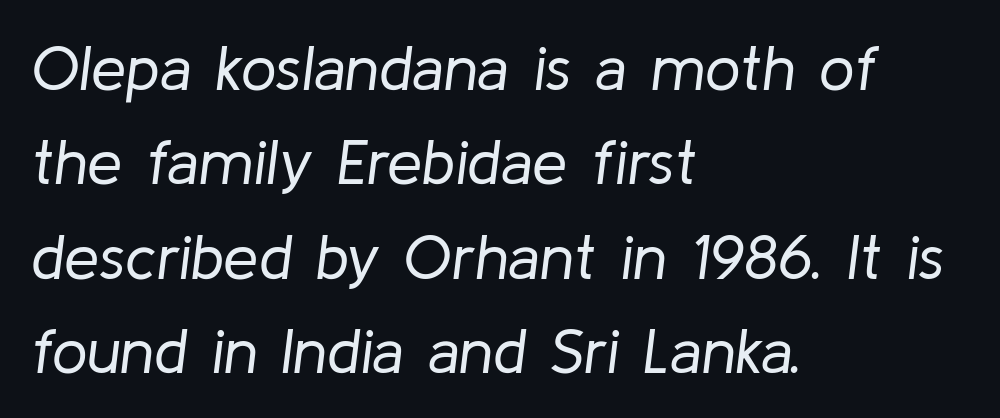
Q: Is the text bold? A: No.
Q: Is the text italic (slanted)? A: Yes, it leans right by about 8 degrees.
Q: Is the text underlined? A: No.
Q: How is the paragraph aligned? A: Left-aligned.
Q: Is the spacing between letters normal or unusually wide? A: Normal.
Q: Is the spacing between lines tight, normal or loose? A: Normal.
Q: Width (condensed, normal, or wide)? A: Normal.
Q: Stroke contrast? A: Low.
Q: x-height? A: Medium.
Q: Monospaced? A: No.
